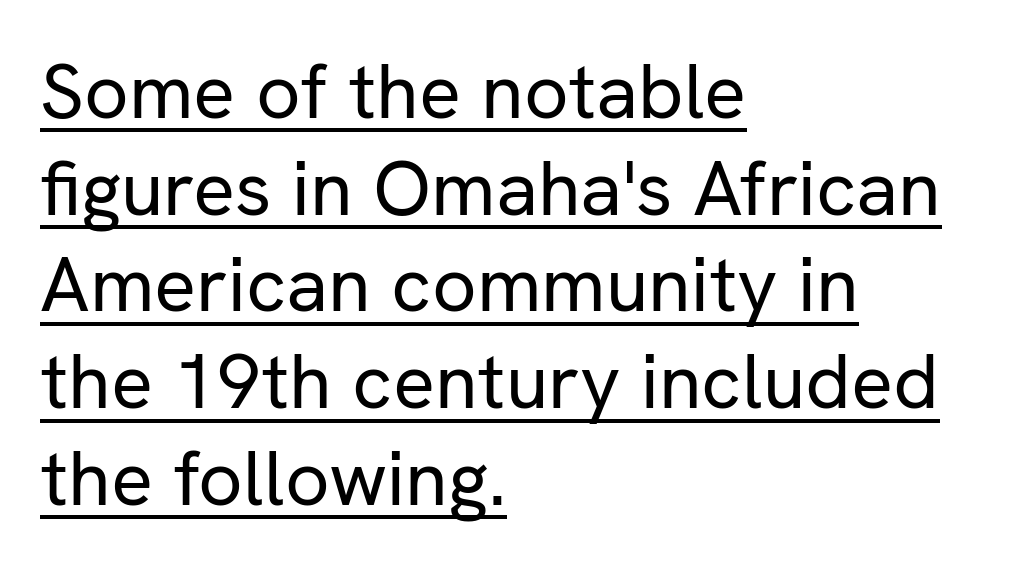
The image shows 78 px regular-weight sans-serif type, upright; set left-aligned, line spacing 1.24x, normal letter spacing, underlined; low stroke contrast and a medium x-height.
